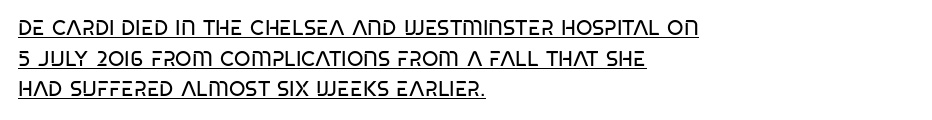
The image shows 21 px text type; set left-aligned, normal line spacing (1.46x), normal letter spacing, underlined.
